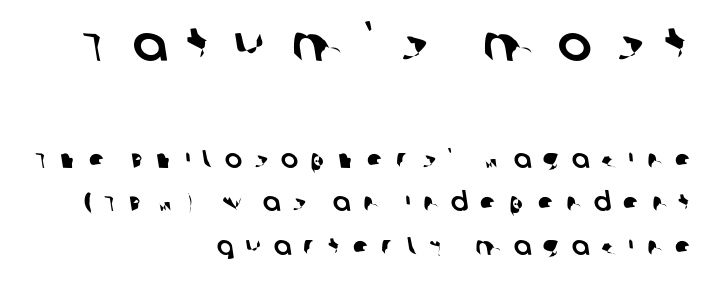
{"serif": "no", "width": "normal", "stroke_contrast": "low", "x_height": "large", "monospaced": "no", "underline": "no", "align": "right", "line_spacing": "normal", "line_spacing_ratio": 1.67, "letter_spacing": "wide", "letter_spacing_em": 0.46, "larger_block": "first", "size_ratio": 1.96, "glyph_px": 51}
